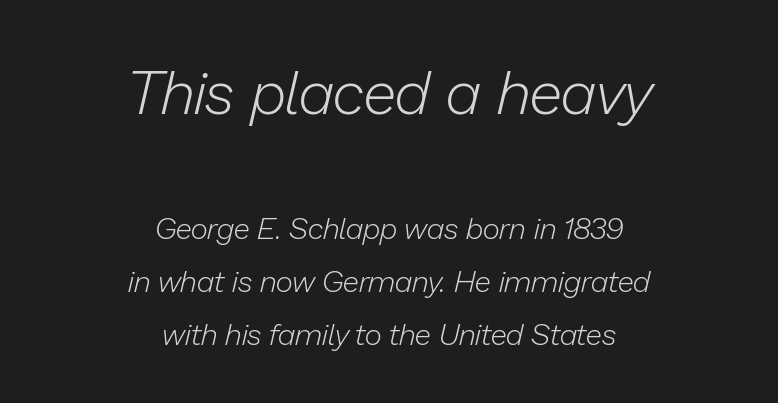
Q: Is the text bold? A: No.
Q: Is the text italic (slanted)? A: Yes, it leans right by about 13 degrees.
Q: Is the text underlined? A: No.
Q: How is the paragraph aligned? A: Centered.
Q: Is the spacing between letters normal or unusually wide? A: Normal.
Q: Which block of text is set in a larger size, the first (top) or the second (bottom)? A: The first (top) one.
Q: Width (condensed, normal, or wide)? A: Normal.
Q: Stroke contrast? A: Low.
Q: x-height? A: Medium.
Q: Monospaced? A: No.
